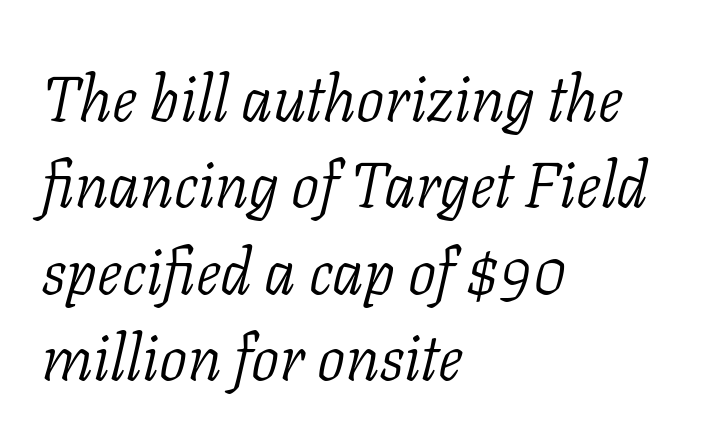
{"serif": "yes", "italic": "yes", "lean": "right", "slant_degrees": 11, "bold": "no", "weight": "light", "width": "normal", "stroke_contrast": "low", "x_height": "medium", "monospaced": "no", "underline": "no", "align": "left", "line_spacing": "normal", "line_spacing_ratio": 1.37, "letter_spacing": "normal", "letter_spacing_em": 0.0, "glyph_px": 63}
